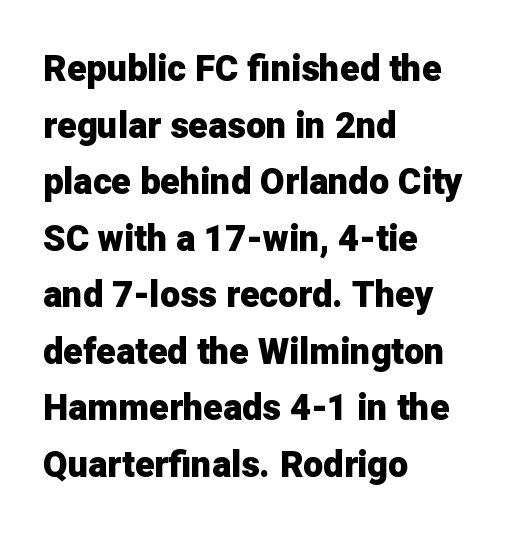
Q: Is the text bold? A: Yes.
Q: Is the text italic (slanted)? A: No, it is upright.
Q: Is the typeface a serif or a sans-serif typeface? A: Sans-serif.
Q: Is the text underlined? A: No.
Q: How is the paragraph aligned? A: Left-aligned.
Q: Is the spacing between letters normal or unusually wide? A: Normal.
Q: Is the spacing between lines tight, normal or loose? A: Normal.
Q: Width (condensed, normal, or wide)? A: Normal.
Q: Stroke contrast? A: Low.
Q: x-height? A: Medium.
Q: Monospaced? A: No.
